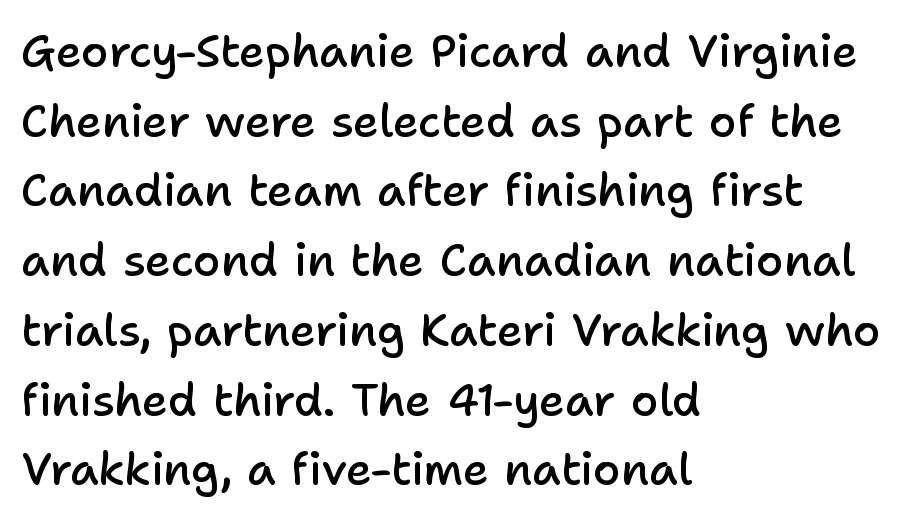
The image shows 45 px semibold sans-serif type, upright; set left-aligned, normal line spacing (1.55x), normal letter spacing, not underlined; low stroke contrast and a medium x-height.
